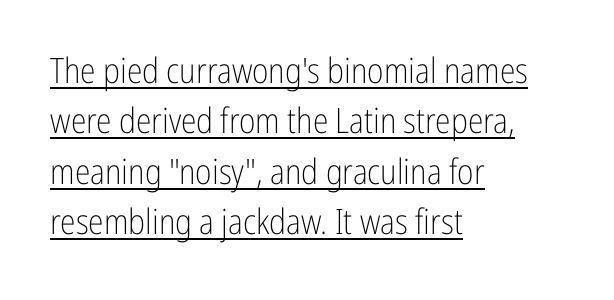
{"serif": "no", "italic": "no", "bold": "no", "weight": "light", "width": "condensed", "stroke_contrast": "low", "x_height": "medium", "monospaced": "no", "underline": "yes", "align": "left", "line_spacing": "normal", "line_spacing_ratio": 1.44, "letter_spacing": "normal", "letter_spacing_em": 0.0, "glyph_px": 35}
